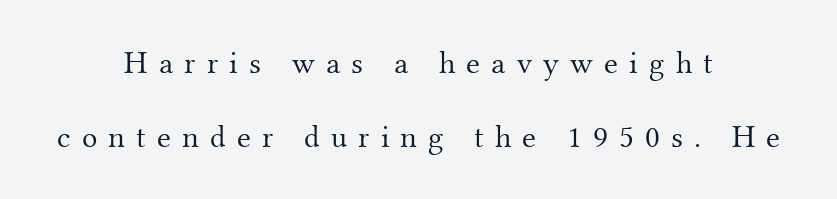
Q: Is the text bold? A: No.
Q: Is the text italic (slanted)? A: No, it is upright.
Q: Is the typeface a serif or a sans-serif typeface? A: Serif.
Q: Is the text underlined? A: No.
Q: How is the paragraph aligned? A: Centered.
Q: Is the spacing between letters normal or unusually wide? A: Unusually wide.
Q: Is the spacing between lines tight, normal or loose? A: Loose.
Q: Width (condensed, normal, or wide)? A: Normal.
Q: Stroke contrast? A: Medium.
Q: x-height? A: Small.
Q: Monospaced? A: No.
